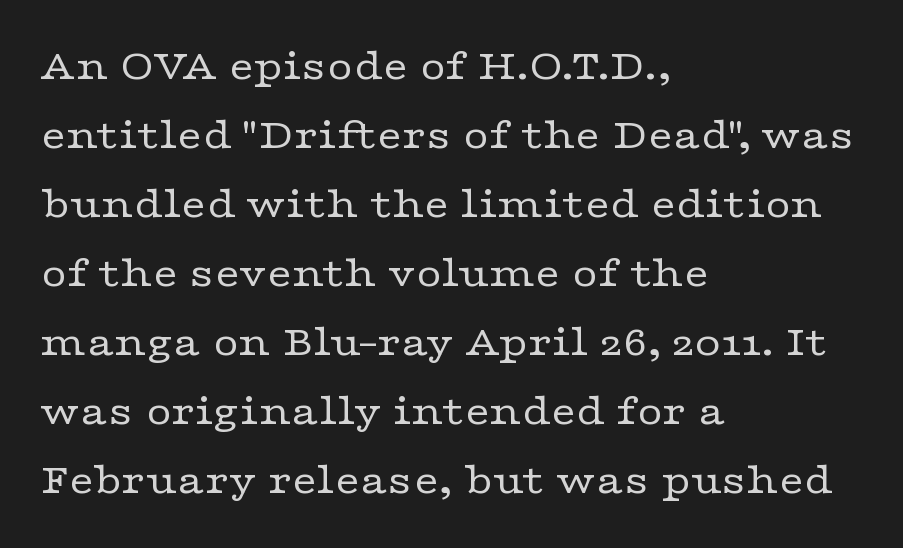
The image shows 44 px regular-weight, wide serif type, upright; set left-aligned, normal line spacing (1.57x), normal letter spacing, not underlined; low stroke contrast and a medium x-height.
